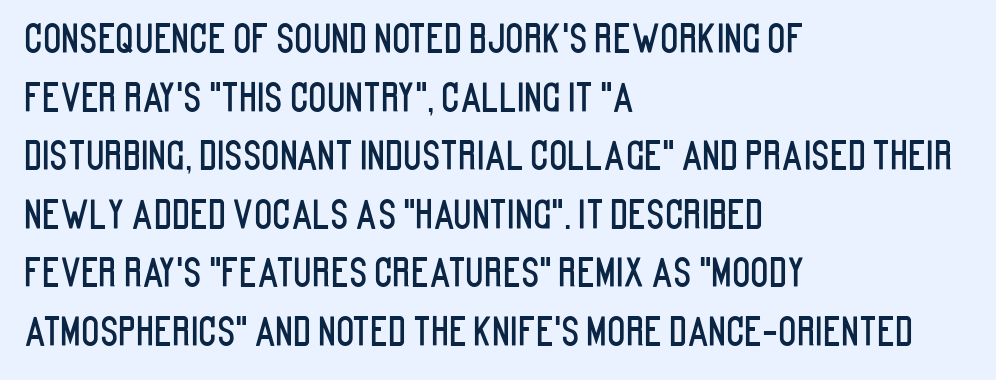
{"serif": "no", "italic": "no", "width": "condensed", "stroke_contrast": "low", "x_height": "large", "monospaced": "no", "underline": "no", "align": "left", "line_spacing": "normal", "line_spacing_ratio": 1.54, "letter_spacing": "normal", "letter_spacing_em": 0.0, "glyph_px": 38}
